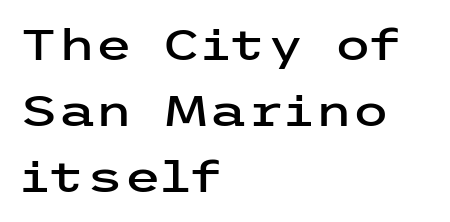
Q: Is the text italic (slanted)? A: No, it is upright.
Q: Is the typeface a serif or a sans-serif typeface? A: Sans-serif.
Q: Is the text underlined? A: No.
Q: How is the paragraph aligned? A: Left-aligned.
Q: Is the spacing between letters normal or unusually wide? A: Normal.
Q: Is the spacing between lines tight, normal or loose? A: Normal.
Q: Width (condensed, normal, or wide)? A: Wide.
Q: Stroke contrast? A: Low.
Q: x-height? A: Medium.
